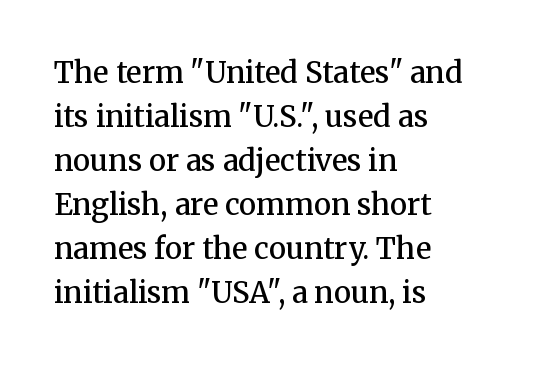
Q: Is the text bold? A: Semi-bold.
Q: Is the text italic (slanted)? A: No, it is upright.
Q: Is the typeface a serif or a sans-serif typeface? A: Serif.
Q: Is the text underlined? A: No.
Q: How is the paragraph aligned? A: Left-aligned.
Q: Is the spacing between letters normal or unusually wide? A: Normal.
Q: Is the spacing between lines tight, normal or loose? A: Normal.
Q: Width (condensed, normal, or wide)? A: Normal.
Q: Stroke contrast? A: Medium.
Q: x-height? A: Medium.
Q: Monospaced? A: No.
